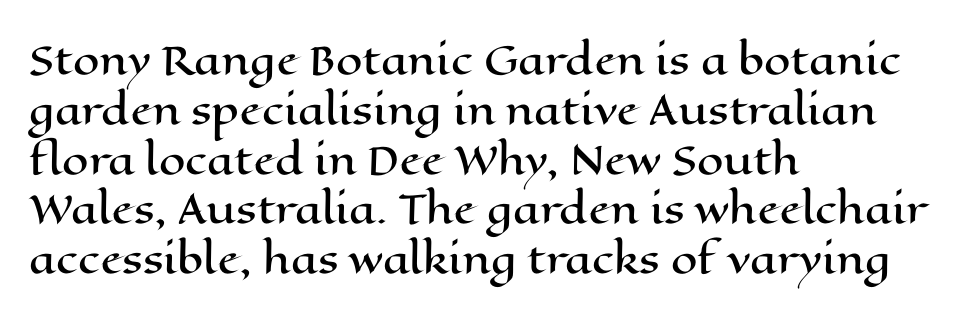
The image shows 38 px wide type, upright; set left-aligned, normal line spacing (1.31x), normal letter spacing, not underlined; high stroke contrast and a medium x-height.
